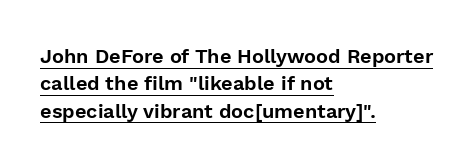
The string is rendered with underlining switched on. This sample keeps an unexceptional amount of space between lines. Inter-character spacing is left at the font's built-in metrics. Every character sits straight up, as roman type does. Every row of glyphs begins at an identical x-position on the left.
